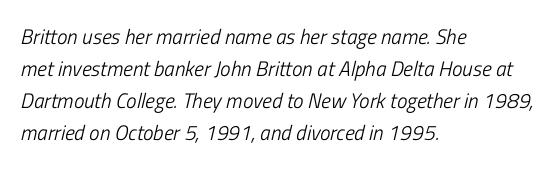
{"italic": "yes", "lean": "right", "slant_degrees": 13, "bold": "no", "underline": "no", "align": "left", "line_spacing": "normal", "line_spacing_ratio": 1.53, "letter_spacing": "normal", "letter_spacing_em": 0.0, "glyph_px": 21}
